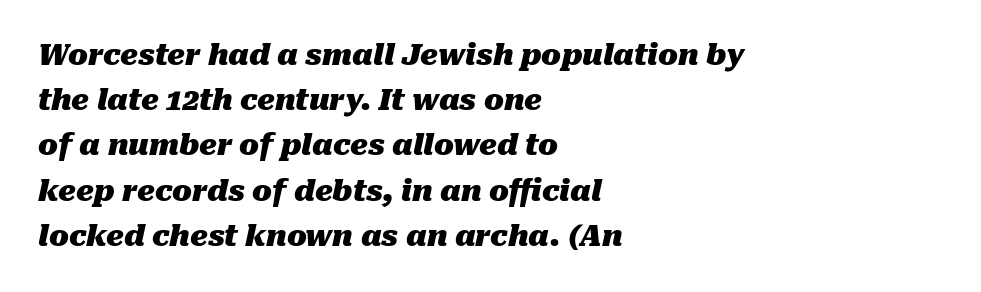
The image shows 29 px heavy type, italic (leaning right); set left-aligned, normal line spacing (1.56x), normal letter spacing, not underlined; medium stroke contrast and a medium x-height.
